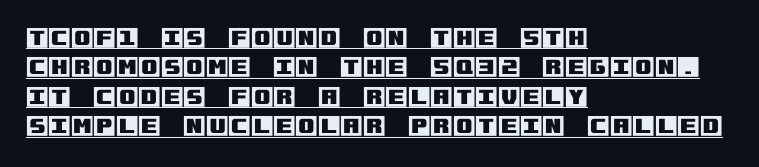
Q: Is the text italic (slanted)? A: No, it is upright.
Q: Is the text underlined? A: Yes.
Q: How is the paragraph aligned? A: Left-aligned.
Q: Is the spacing between letters normal or unusually wide? A: Normal.
Q: Is the spacing between lines tight, normal or loose? A: Normal.
